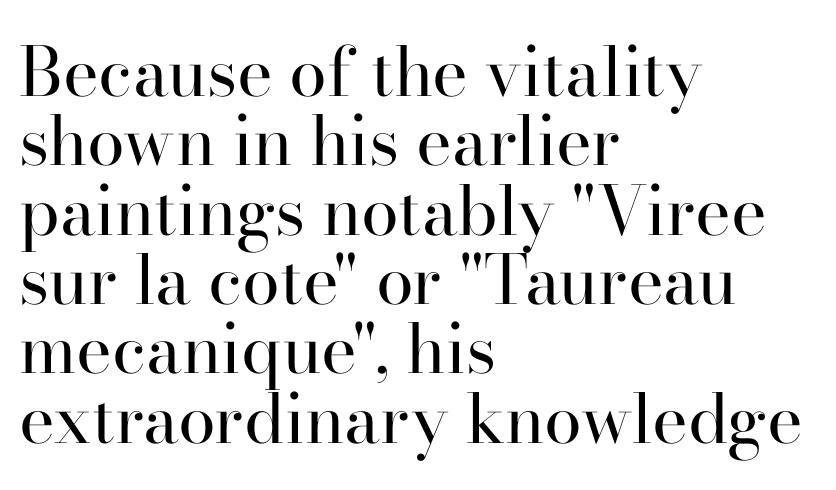
The image shows 68 px regular-weight serif type, upright; set left-aligned, tight line spacing (1.02x), normal letter spacing, not underlined; high stroke contrast and a small x-height.
